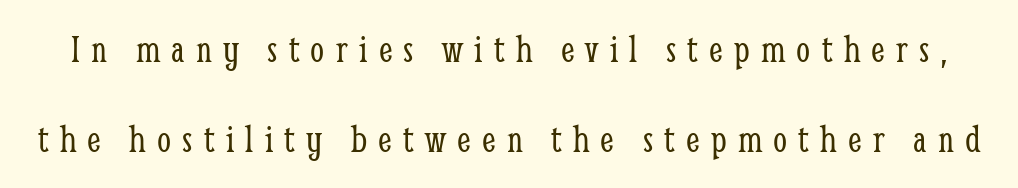
The words here are not underlined. Students, note that the glyphs here are deliberately spaced far apart. Looks like regular typesetting: each glyph gets only the width it needs. Reading down the column, the eye jumps a long way to each next line.
